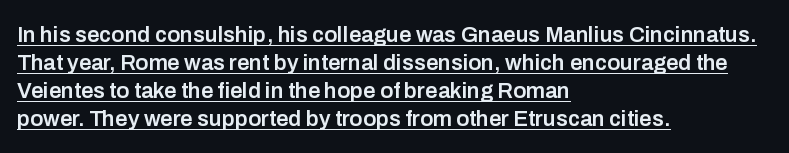
The specimen includes a rule beneath the text block's lines. The face used here is rendered with its standard letterfit. Heft: intermediate — a semibold. These lines sit exactly where default settings would place them.
